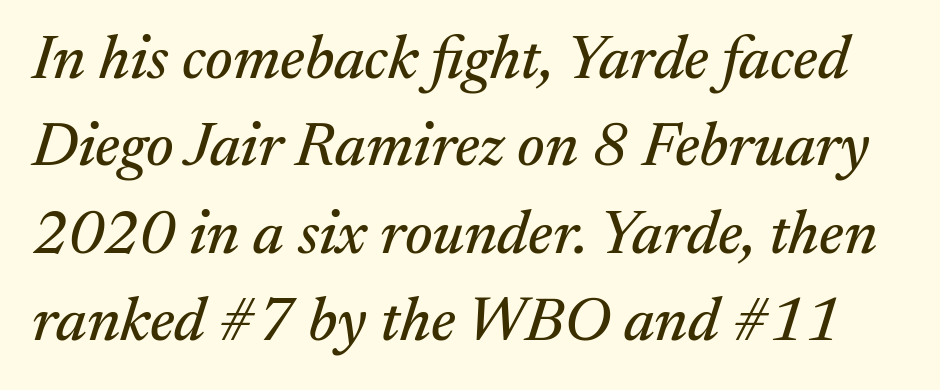
{"serif": "yes", "italic": "yes", "lean": "right", "slant_degrees": 17, "width": "normal", "stroke_contrast": "medium", "x_height": "medium", "monospaced": "no", "underline": "no", "line_spacing": "normal", "line_spacing_ratio": 1.41, "letter_spacing": "normal", "letter_spacing_em": 0.0, "glyph_px": 62}
